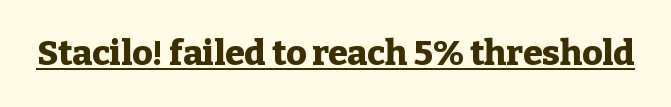
{"serif": "yes", "italic": "no", "bold": "yes", "weight": "heavy", "width": "normal", "stroke_contrast": "low", "x_height": "medium", "monospaced": "no", "underline": "yes", "letter_spacing": "normal", "letter_spacing_em": 0.0, "glyph_px": 35}
